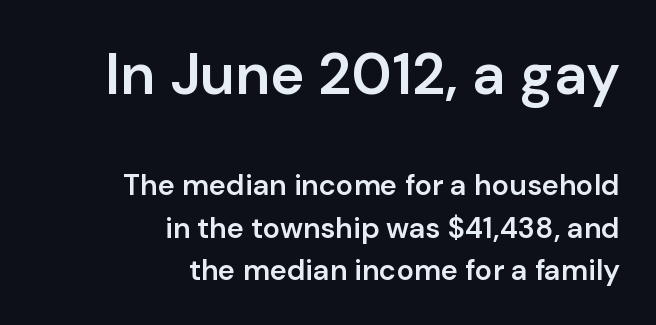
The rows are spaced the way most documents space them. Compared with an ordinary text face, these strokes are moderately heavier — a semibold. Teacher's note: observe the even right margin — that is flush-right alignment. Each word holds together tightly as a unit, with standard inter-letter gaps. Grotesque or geometric, the face here clearly has no serifs.
